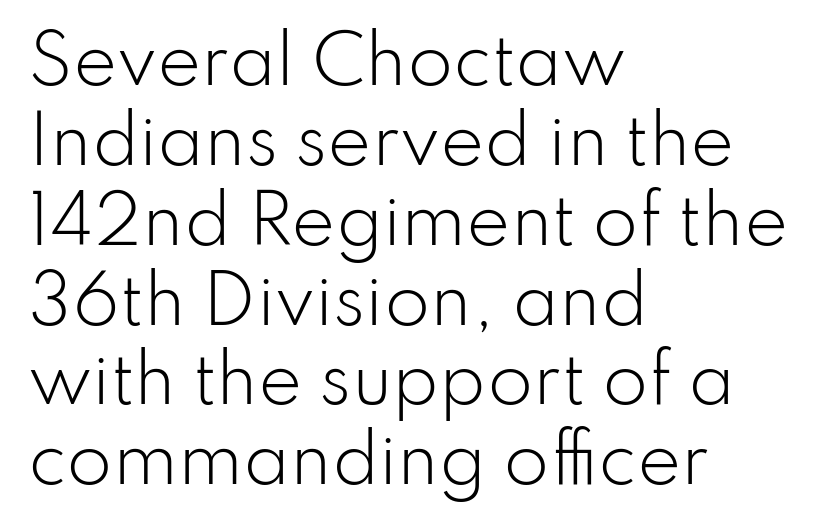
The letters advance in unequal steps, a hallmark of proportional type. Notice how the passage keeps a crisp vertical edge on the left only. This sample uses a sans-serif face. Is there any slant? The stems are plumb.
